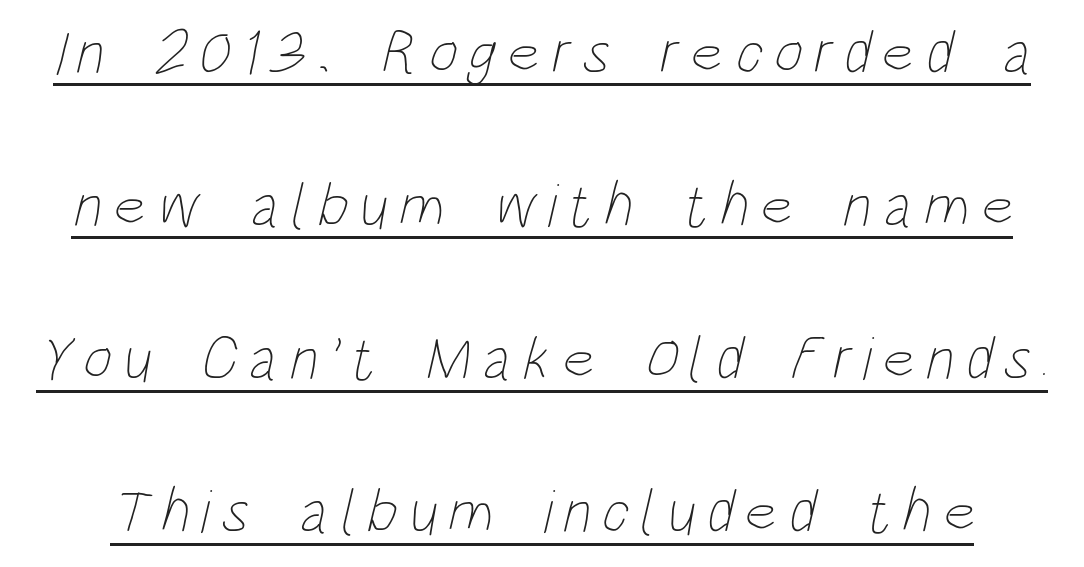
Notice how a bar underscores the lettering throughout. Whoever set this chose breathing room over compactness in the vertical rhythm. Note the varied advance widths — an 'i' is clearly narrower than an 'm'. Compared with a typical body face, this is equally light or lighter still.
